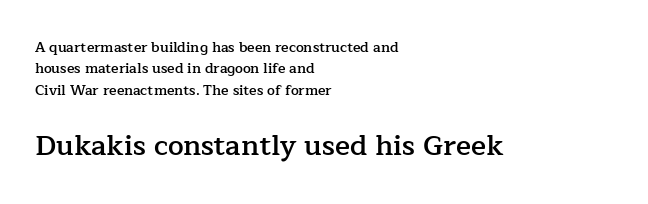
{"serif": "yes", "italic": "no", "bold": "semi", "weight": "semibold", "width": "normal", "stroke_contrast": "low", "x_height": "medium", "monospaced": "no", "underline": "no", "align": "left", "line_spacing": "normal", "line_spacing_ratio": 1.53, "letter_spacing": "normal", "letter_spacing_em": 0.0, "larger_block": "second", "size_ratio": 2.0, "glyph_px": 28}
